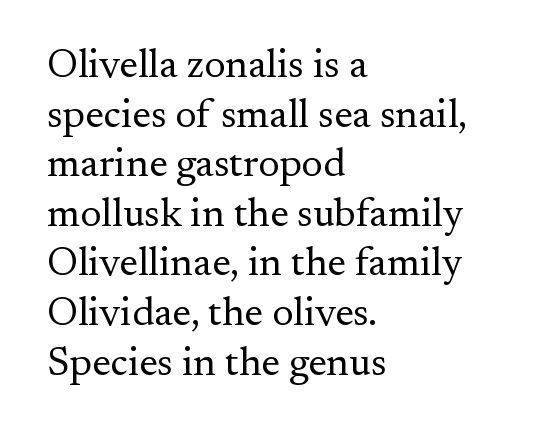
{"serif": "yes", "italic": "no", "bold": "no", "weight": "regular", "width": "normal", "stroke_contrast": "medium", "x_height": "small", "monospaced": "no", "underline": "no", "align": "left", "line_spacing_ratio": 1.24, "letter_spacing": "normal", "letter_spacing_em": 0.0, "glyph_px": 40}
